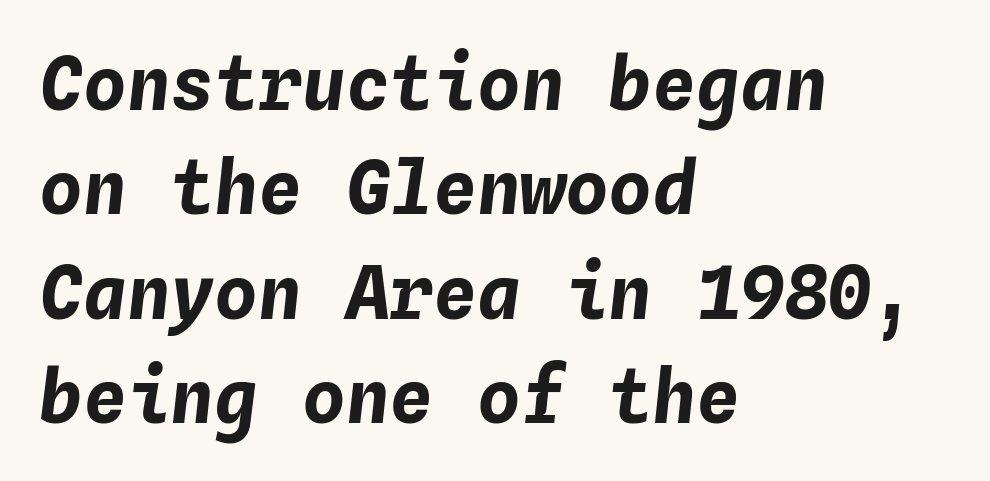
The image shows 73 px bold type, italic (leaning right), monospaced; set left-aligned, normal line spacing (1.43x), normal letter spacing, not underlined; low stroke contrast and a medium x-height.
